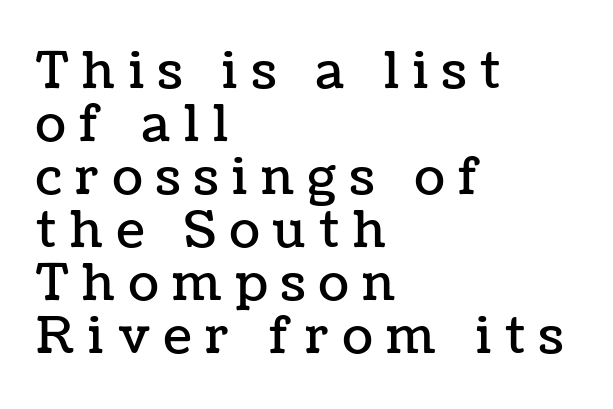
A classic flush-left, rag-right setting is used for this passage. Honestly, the rows look squashed on top of each other. The zone under the glyphs is completely vacant. The letters advance in unequal steps, a hallmark of proportional type.
